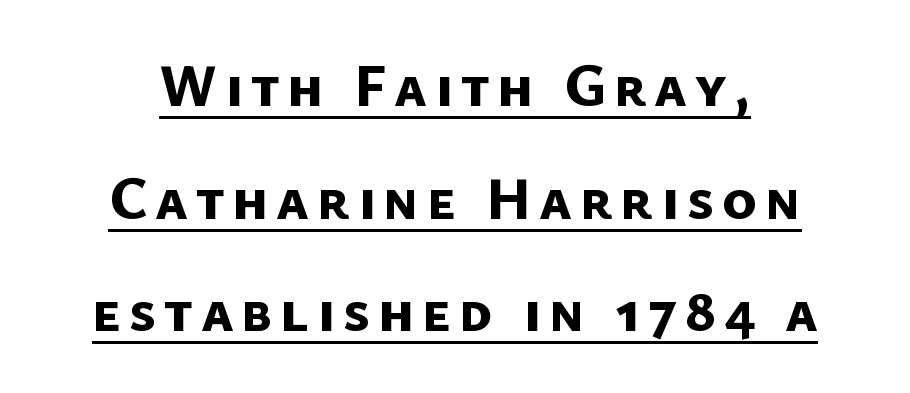
Q: Is the text bold? A: Yes.
Q: Is the typeface a serif or a sans-serif typeface? A: Sans-serif.
Q: Is the text underlined? A: Yes.
Q: How is the paragraph aligned? A: Centered.
Q: Is the spacing between lines tight, normal or loose? A: Loose.
Q: Width (condensed, normal, or wide)? A: Normal.
Q: Stroke contrast? A: Low.
Q: x-height? A: Medium.
Q: Monospaced? A: No.
